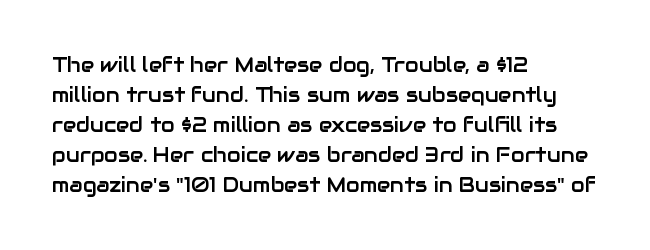
The passage shown has conventional tracking throughout. Is there much room between lines? A standard amount, neither cramped nor airy. This is the regular roman posture of the typeface. Plain, unruled lines of type. Typeset ragged right — the left edge is the straight one.
